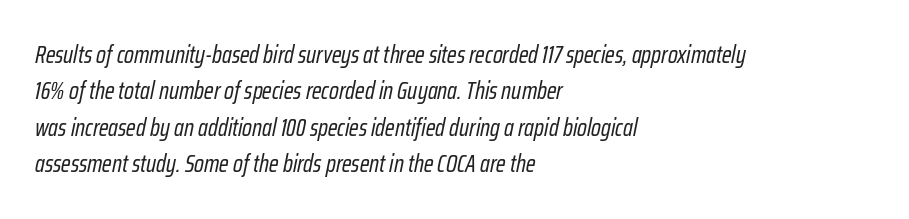
The image shows 24 px text type, italic (leaning right); set left-aligned, normal line spacing (1.52x), normal letter spacing, not underlined.
